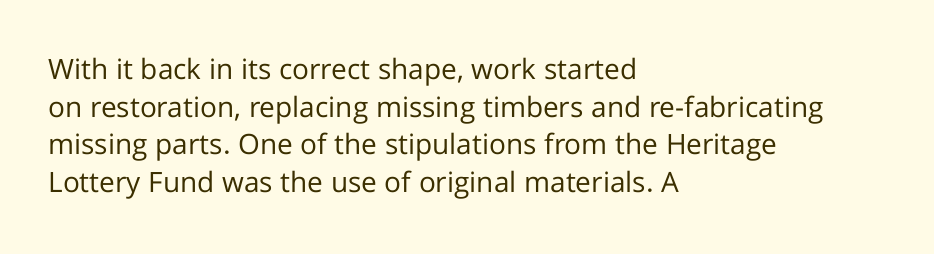
{"serif": "no", "italic": "no", "bold": "no", "weight": "regular", "width": "normal", "stroke_contrast": "low", "x_height": "medium", "monospaced": "no", "underline": "no", "align": "left", "line_spacing": "normal", "line_spacing_ratio": 1.34, "letter_spacing": "normal", "letter_spacing_em": 0.0, "glyph_px": 28}
